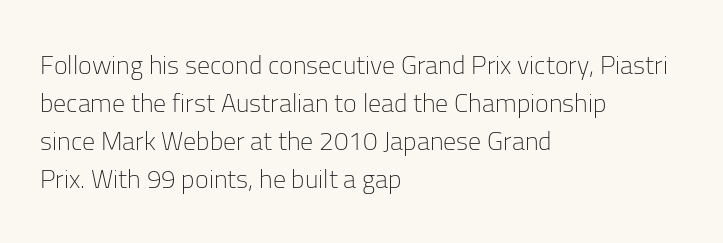
Q: Is the text bold? A: No.
Q: Is the text italic (slanted)? A: No, it is upright.
Q: Is the text underlined? A: No.
Q: How is the paragraph aligned? A: Left-aligned.
Q: Is the spacing between letters normal or unusually wide? A: Normal.
Q: Is the spacing between lines tight, normal or loose? A: Normal.
